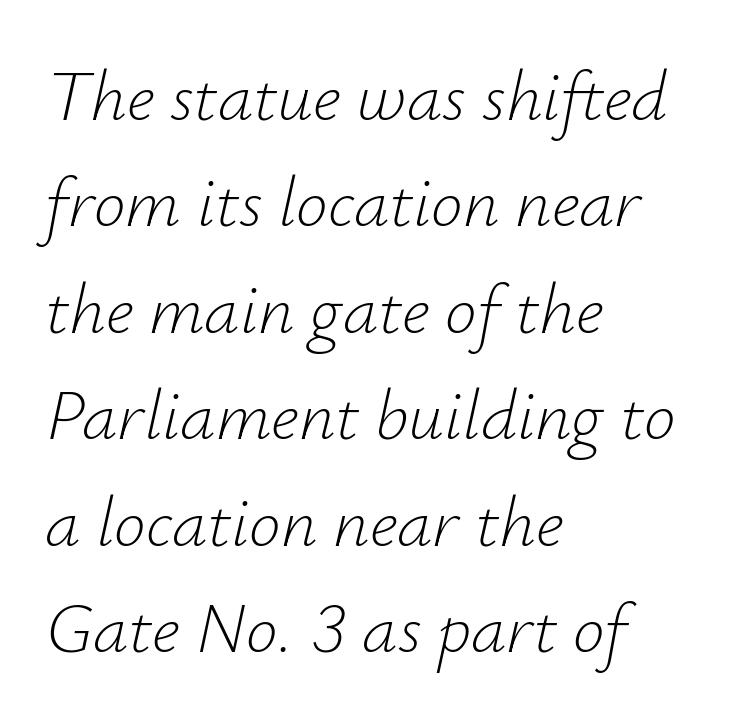
You could call the tracking neutral — neither tight nor loose. Whoever set this chose a conventional vertical rhythm. Each letter keeps its own natural width here, so spacing adapts to shape. The typesetting does not lean heavy: it is not bold. Short and long lines alike share a common starting point at left. Tall strokes in this sample are angled rather than plumb.
